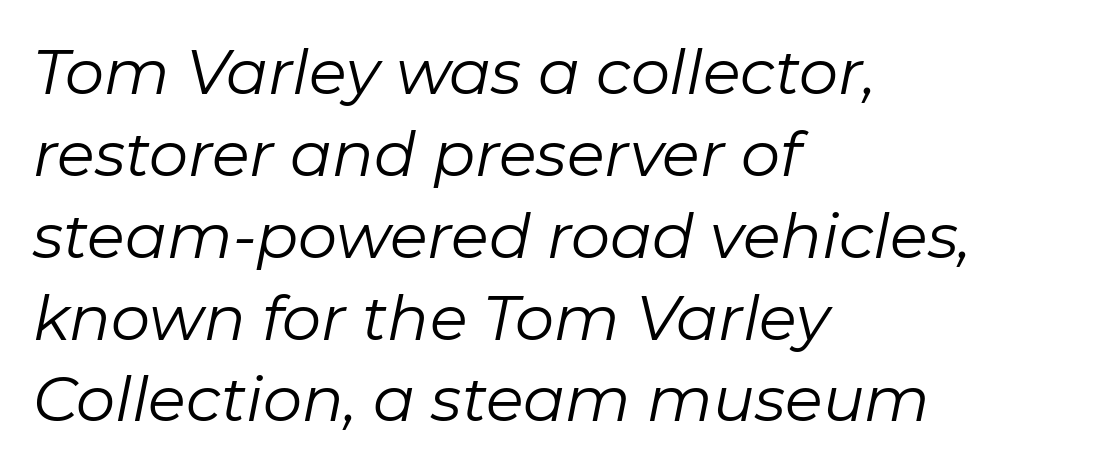
Q: Is the text bold? A: No.
Q: Is the text italic (slanted)? A: Yes, it leans right by about 11 degrees.
Q: Is the text underlined? A: No.
Q: How is the paragraph aligned? A: Left-aligned.
Q: Is the spacing between letters normal or unusually wide? A: Normal.
Q: Is the spacing between lines tight, normal or loose? A: Normal.
Q: Width (condensed, normal, or wide)? A: Normal.
Q: Stroke contrast? A: Low.
Q: x-height? A: Medium.
Q: Monospaced? A: No.
